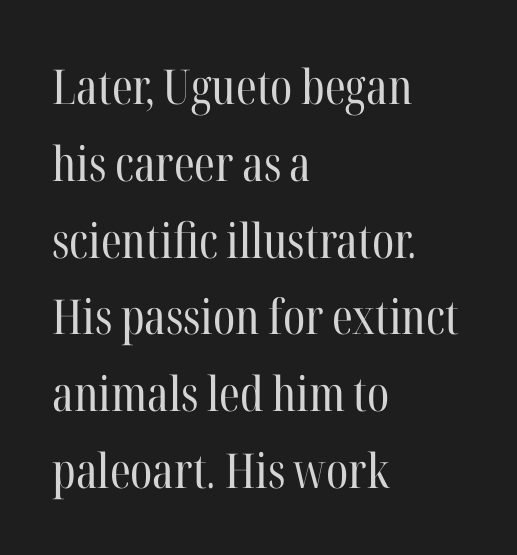
Q: Is the text bold? A: No.
Q: Is the text italic (slanted)? A: No, it is upright.
Q: Is the typeface a serif or a sans-serif typeface? A: Serif.
Q: Is the text underlined? A: No.
Q: How is the paragraph aligned? A: Left-aligned.
Q: Is the spacing between letters normal or unusually wide? A: Normal.
Q: Is the spacing between lines tight, normal or loose? A: Normal.
Q: Width (condensed, normal, or wide)? A: Condensed.
Q: Stroke contrast? A: High.
Q: x-height? A: Medium.
Q: Monospaced? A: No.
